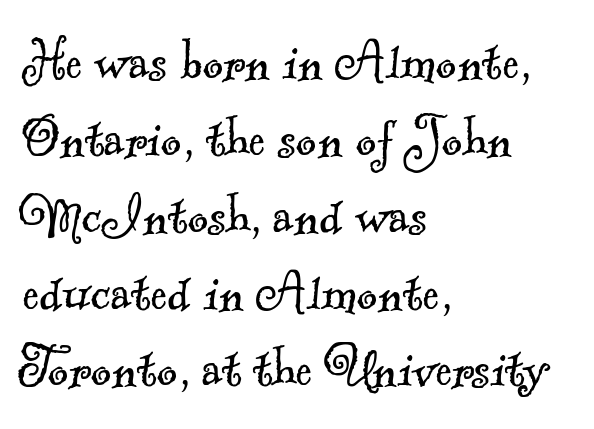
The image shows 63 px light serif type; set left-aligned, line spacing 1.22x, normal letter spacing, not underlined; a small x-height.
